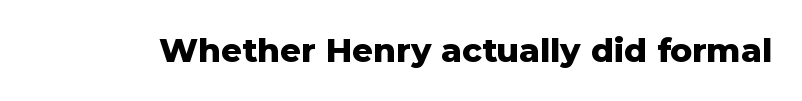
The letters advance in unequal steps, a hallmark of proportional type. Serifs: no, the terminals of the letterforms are clean. The lettering stays uniformly vertical, giving the passage a roman look. How are the letters spaced? Ordinarily, with no added tracking. Only glyphs here, with clear space below each row.
